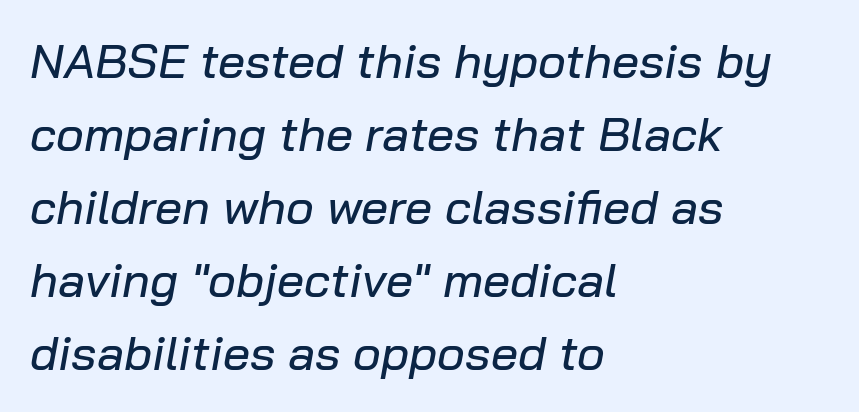
Q: Is the text italic (slanted)? A: Yes, it leans right by about 10 degrees.
Q: Is the text underlined? A: No.
Q: How is the paragraph aligned? A: Left-aligned.
Q: Is the spacing between letters normal or unusually wide? A: Normal.
Q: Is the spacing between lines tight, normal or loose? A: Normal.
Q: Width (condensed, normal, or wide)? A: Normal.
Q: Stroke contrast? A: Low.
Q: x-height? A: Medium.
Q: Monospaced? A: No.
